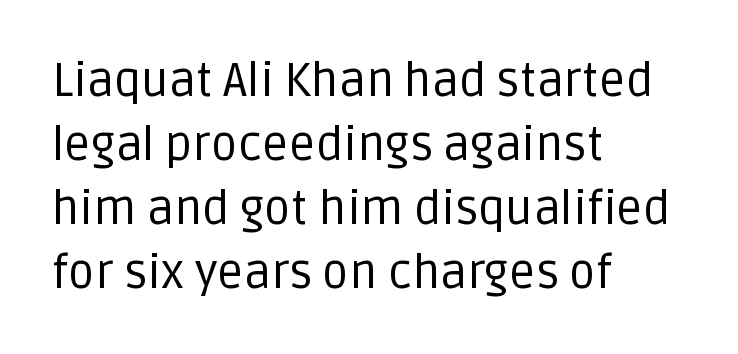
{"serif": "no", "italic": "no", "bold": "no", "weight": "regular", "width": "normal", "stroke_contrast": "low", "x_height": "large", "monospaced": "no", "underline": "no", "align": "left", "line_spacing": "normal", "line_spacing_ratio": 1.36, "letter_spacing": "normal", "letter_spacing_em": 0.0, "glyph_px": 47}
